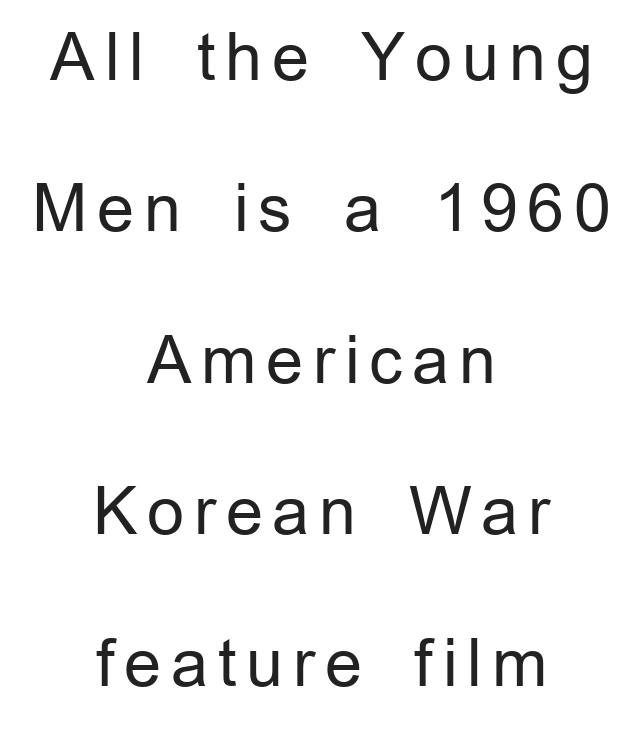
Q: Is the text bold? A: No.
Q: Is the text italic (slanted)? A: No, it is upright.
Q: Is the typeface a serif or a sans-serif typeface? A: Sans-serif.
Q: Is the text underlined? A: No.
Q: How is the paragraph aligned? A: Centered.
Q: Is the spacing between lines tight, normal or loose? A: Loose.
Q: Width (condensed, normal, or wide)? A: Normal.
Q: Stroke contrast? A: Low.
Q: x-height? A: Medium.
Q: Monospaced? A: No.
